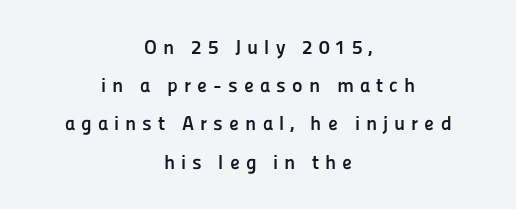
{"italic": "no", "bold": "yes", "underline": "no", "align": "center", "line_spacing": "loose", "line_spacing_ratio": 1.91, "letter_spacing": "wide", "letter_spacing_em": 0.3, "glyph_px": 20}
